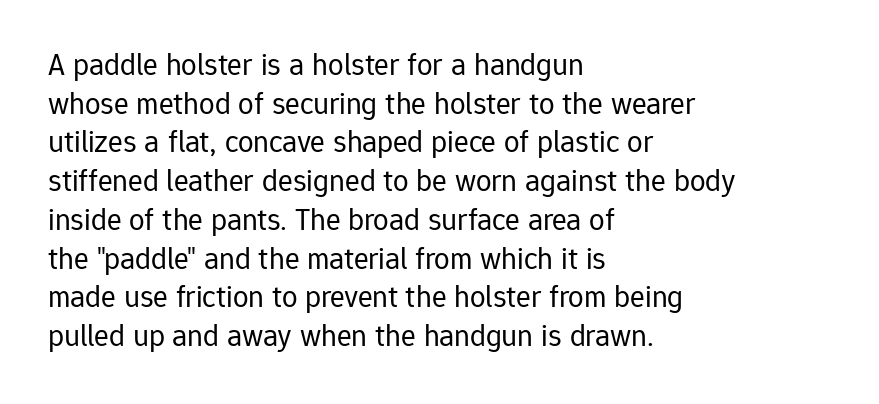
Q: Is the text bold? A: No.
Q: Is the text italic (slanted)? A: No, it is upright.
Q: Is the typeface a serif or a sans-serif typeface? A: Sans-serif.
Q: Is the text underlined? A: No.
Q: How is the paragraph aligned? A: Left-aligned.
Q: Is the spacing between letters normal or unusually wide? A: Normal.
Q: Is the spacing between lines tight, normal or loose? A: Normal.
Q: Width (condensed, normal, or wide)? A: Normal.
Q: Stroke contrast? A: Low.
Q: x-height? A: Medium.
Q: Monospaced? A: No.
